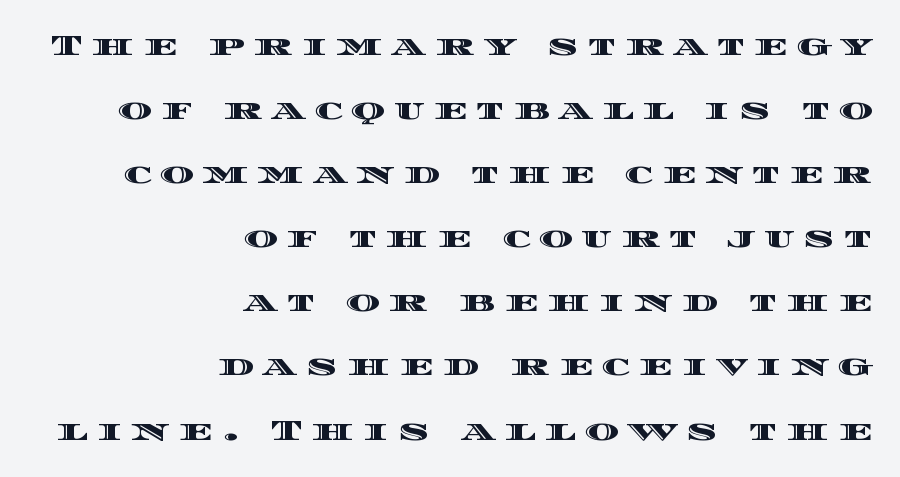
The image shows 29 px wide type, upright; set right-aligned, loose line spacing (2.21x), unusually wide letter spacing (+0.31 em), not underlined; a large x-height.
